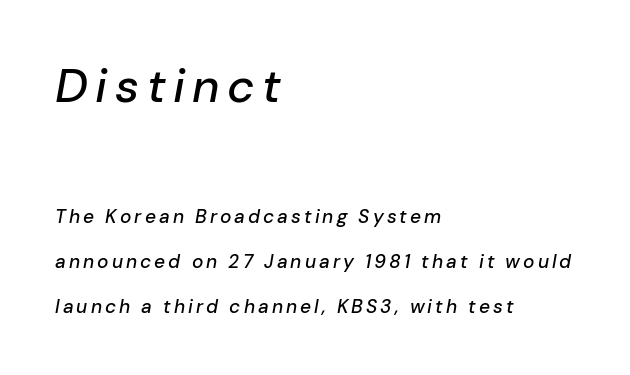
{"italic": "yes", "lean": "right", "slant_degrees": 10, "width": "normal", "stroke_contrast": "low", "x_height": "medium", "monospaced": "no", "underline": "no", "align": "left", "line_spacing": "loose", "line_spacing_ratio": 2.37, "larger_block": "first", "size_ratio": 2.47, "glyph_px": 47}
